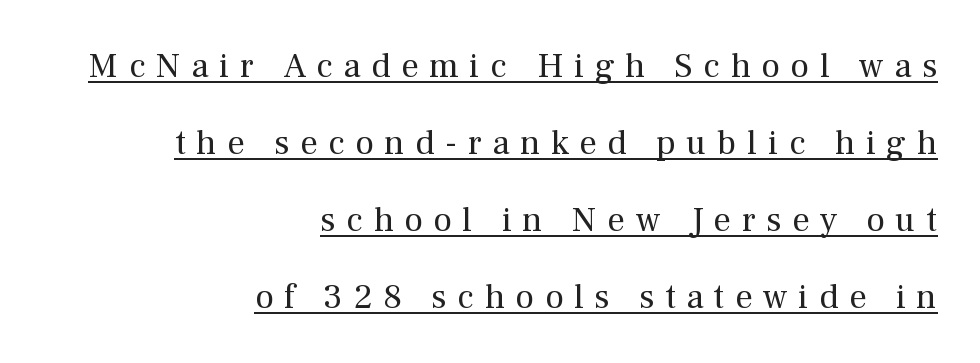
{"serif": "yes", "italic": "no", "bold": "no", "weight": "regular", "width": "normal", "stroke_contrast": "medium", "x_height": "medium", "monospaced": "no", "underline": "yes", "align": "right", "line_spacing": "loose", "line_spacing_ratio": 2.2, "letter_spacing": "wide", "letter_spacing_em": 0.3, "glyph_px": 35}
